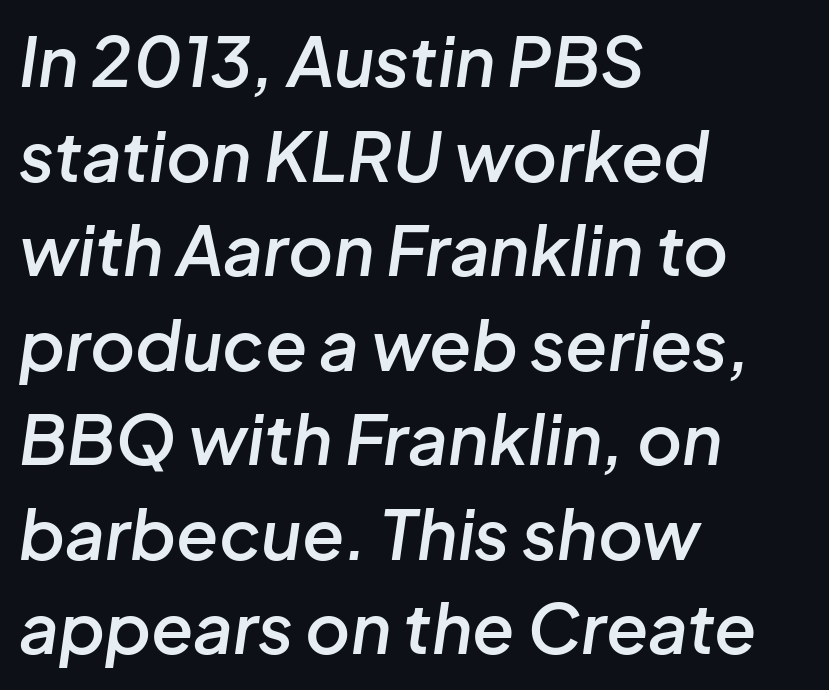
The whole block is typeset with a tilt. The lines sit at an ordinary, default distance from one another. Line beginnings align vertically; line endings do not. The glyphs have the mass of a demibold cut, below bold. Descenders hang freely into open space. The face used here is rendered with its standard letterfit.
